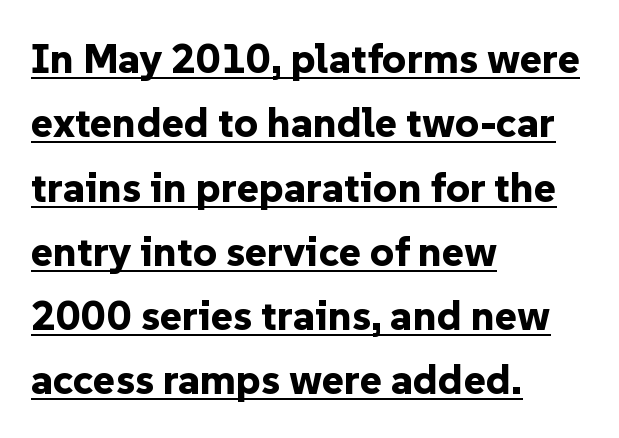
Honestly, the underline is the first thing you notice here. Nope, no serifs anywhere on these letters. Typesetter's note: full bold, strokes at maximum text heaviness. Tracking here is standard; glyphs follow each other at the usual distance.
